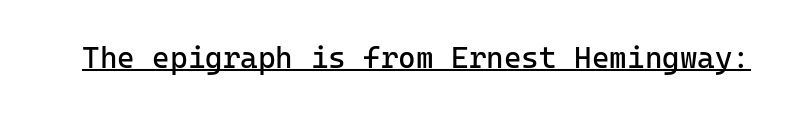
{"serif": "no", "italic": "no", "bold": "no", "weight": "regular", "width": "normal", "stroke_contrast": "low", "x_height": "medium", "monospaced": "yes", "underline": "yes", "letter_spacing": "normal", "letter_spacing_em": 0.0, "glyph_px": 30}
